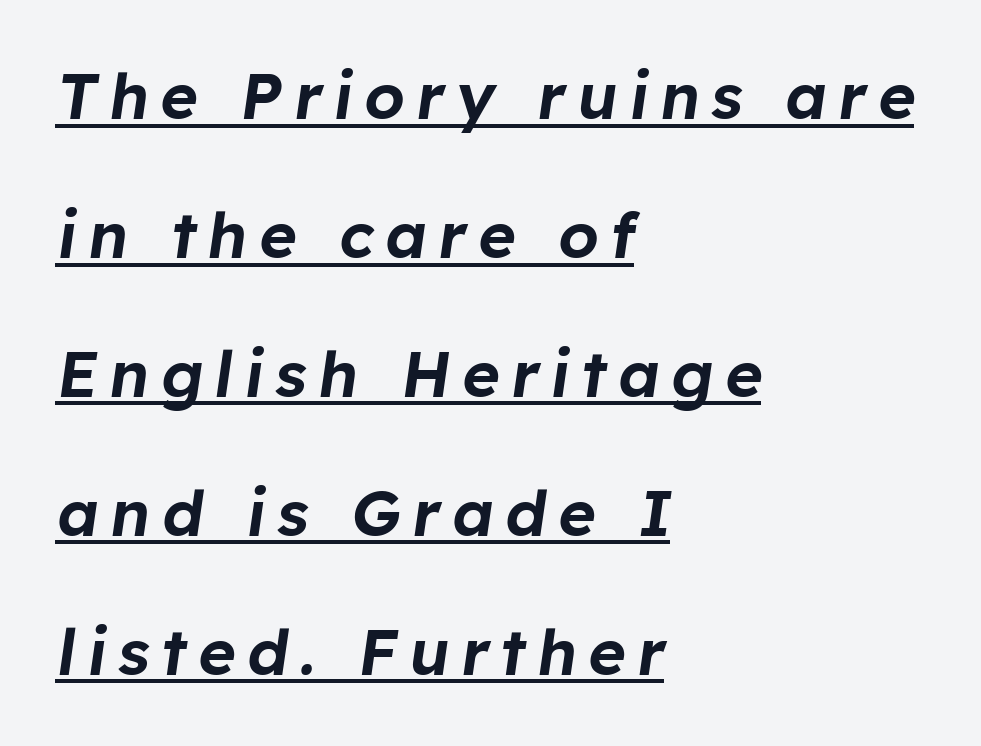
The image shows 64 px text type, italic (leaning right); set left-aligned, loose line spacing (2.17x), underlined; low stroke contrast and a medium x-height.
